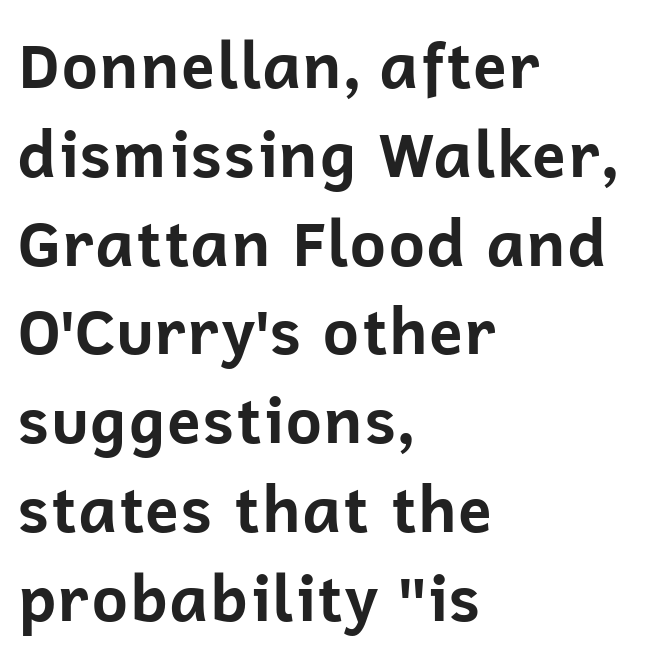
The image shows 63 px bold sans-serif type, upright; set left-aligned, normal line spacing (1.41x), normal letter spacing, not underlined; low stroke contrast and a medium x-height.
